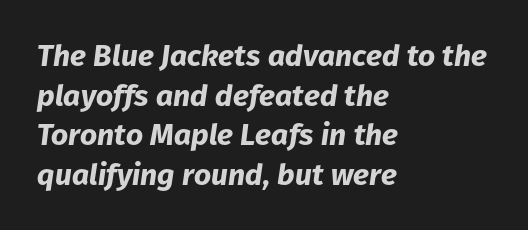
Q: Is the text bold? A: Yes.
Q: Is the text italic (slanted)? A: Yes, it leans right by about 8 degrees.
Q: Is the text underlined? A: No.
Q: How is the paragraph aligned? A: Left-aligned.
Q: Is the spacing between letters normal or unusually wide? A: Normal.
Q: Is the spacing between lines tight, normal or loose? A: Normal.
Q: Width (condensed, normal, or wide)? A: Normal.
Q: Stroke contrast? A: Low.
Q: x-height? A: Medium.
Q: Monospaced? A: No.
